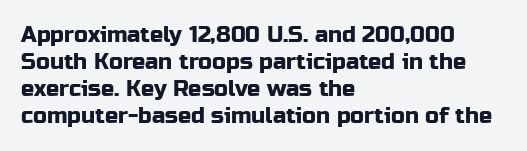
The image shows 22 px text type, upright; set left-aligned, line spacing 1.22x, normal letter spacing, not underlined.
